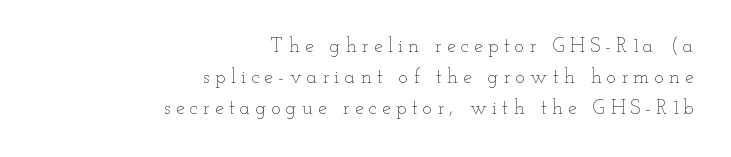
{"italic": "no", "bold": "no", "underline": "no", "align": "right", "line_spacing": "normal", "line_spacing_ratio": 1.56, "letter_spacing": "wide", "letter_spacing_em": 0.26, "glyph_px": 20}
